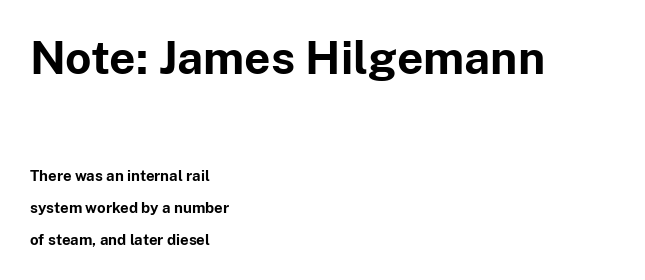
{"serif": "no", "italic": "no", "bold": "yes", "weight": "bold", "width": "normal", "stroke_contrast": "low", "x_height": "medium", "monospaced": "no", "underline": "no", "align": "left", "line_spacing": "loose", "line_spacing_ratio": 2.15, "letter_spacing": "normal", "letter_spacing_em": 0.0, "larger_block": "first", "size_ratio": 3.07, "glyph_px": 46}
